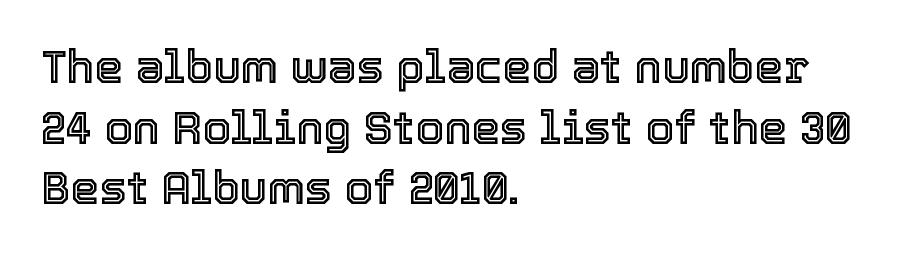
The image shows 46 px text type, upright; set left-aligned, normal line spacing (1.32x), normal letter spacing, not underlined; a medium x-height.
